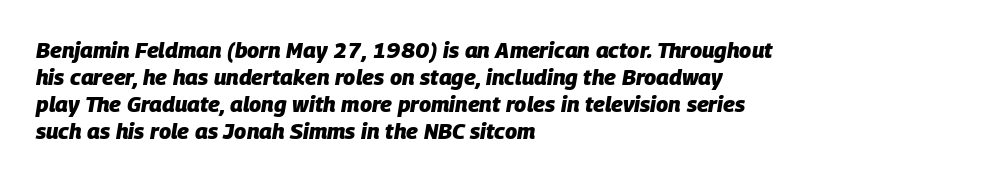
The ragged edge is on the right, which tells us the setting is flush left. Is the letter spacing exaggerated? No — it looks like the ordinary default. Emphasis by weight is at full strength: bold. If you drew a line through each stem, it would be angled. Descenders are the only things crossing below the line.
